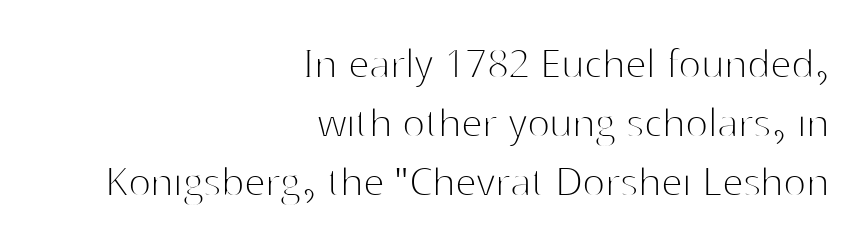
{"serif": "no", "italic": "no", "bold": "no", "weight": "thin", "width": "normal", "stroke_contrast": "high", "x_height": "medium", "monospaced": "no", "underline": "no", "align": "right", "line_spacing_ratio": 1.23, "letter_spacing": "normal", "letter_spacing_em": 0.0, "glyph_px": 48}
